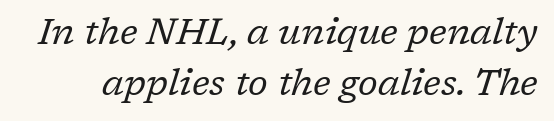
The characters are drawn with everyday or finer stroke widths. Nobody drew a line under any word here. Compared with ordinary roman type, these characters are visibly tilted. The type family on display is of the serif kind. The rendering uses natural spacing where letterforms have individual widths. Vertically, the passage feels balanced, rows spaced as you'd expect.
